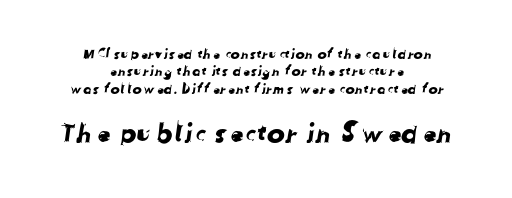
In this sample the second text group is rendered at the bigger scale. Nobody touched the tracking dial on this one. The lines are quadded center. Descenders hang freely into open space.
